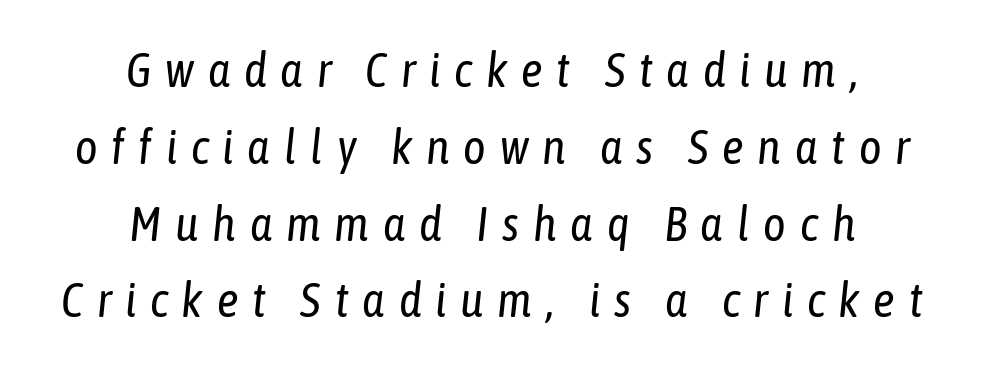
{"italic": "yes", "lean": "right", "slant_degrees": 6, "bold": "no", "weight": "regular", "width": "condensed", "stroke_contrast": "low", "x_height": "medium", "monospaced": "no", "underline": "no", "align": "center", "line_spacing": "normal", "line_spacing_ratio": 1.6, "letter_spacing": "wide", "letter_spacing_em": 0.29, "glyph_px": 48}
